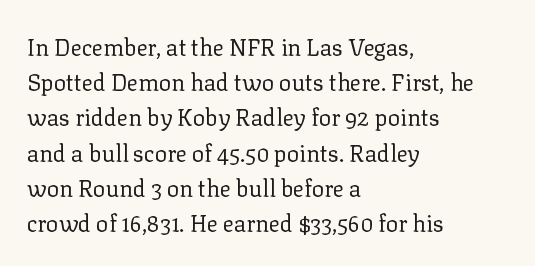
{"italic": "no", "bold": "no", "underline": "no", "align": "left", "line_spacing": "normal", "line_spacing_ratio": 1.53, "letter_spacing": "normal", "letter_spacing_em": 0.0, "glyph_px": 23}
